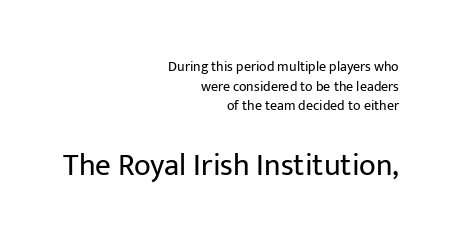
The image shows 31 px regular-weight sans-serif type, upright; set right-aligned, normal line spacing (1.41x), normal letter spacing, not underlined; the second (bottom) block is 2.21x larger; low stroke contrast and a medium x-height.
